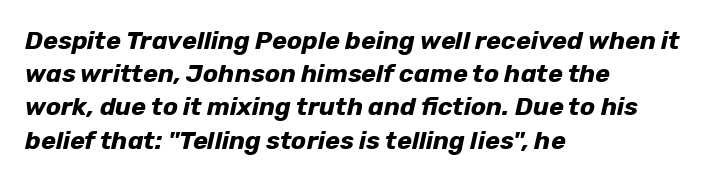
The image shows 25 px bold type, italic (leaning right); set left-aligned, normal line spacing (1.33x), normal letter spacing, not underlined.
